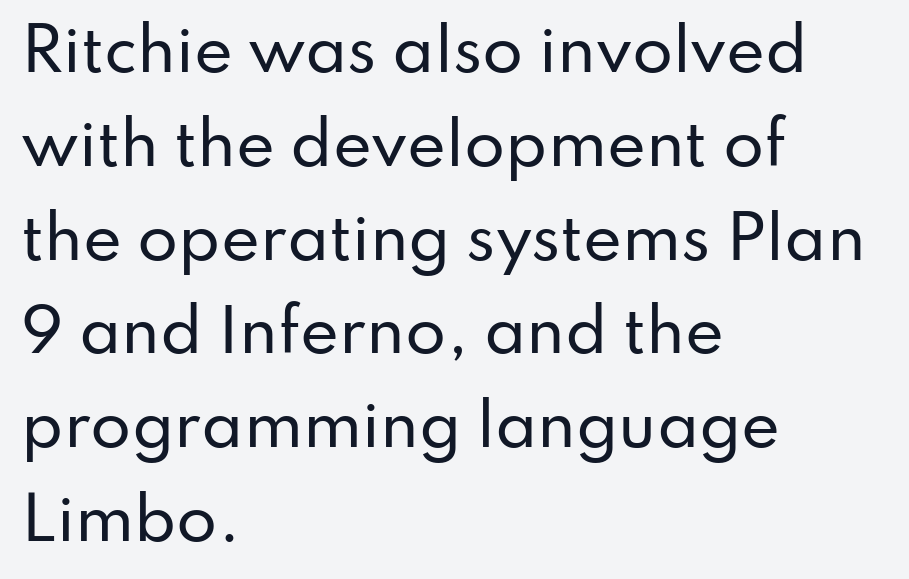
The image shows 59 px sans-serif type, upright; set left-aligned, normal line spacing (1.59x), normal letter spacing, not underlined; low stroke contrast and a small x-height.
